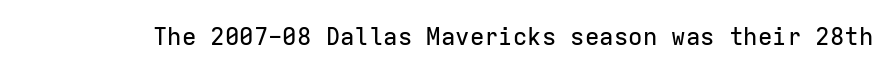
Q: Is the text italic (slanted)? A: No, it is upright.
Q: Is the text underlined? A: No.
Q: Is the spacing between letters normal or unusually wide? A: Normal.
